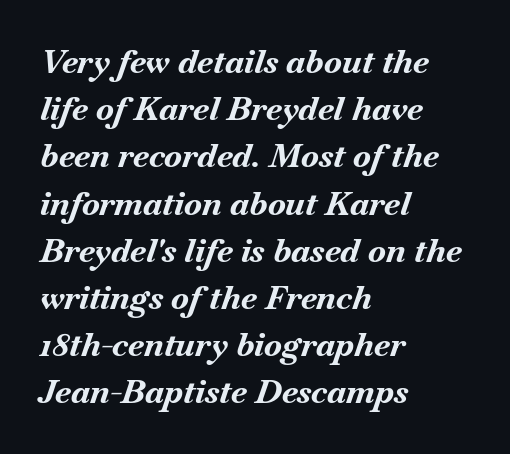
The image shows 33 px bold type, italic (leaning right); set left-aligned, normal line spacing (1.43x), normal letter spacing, not underlined; medium stroke contrast and a small x-height.
